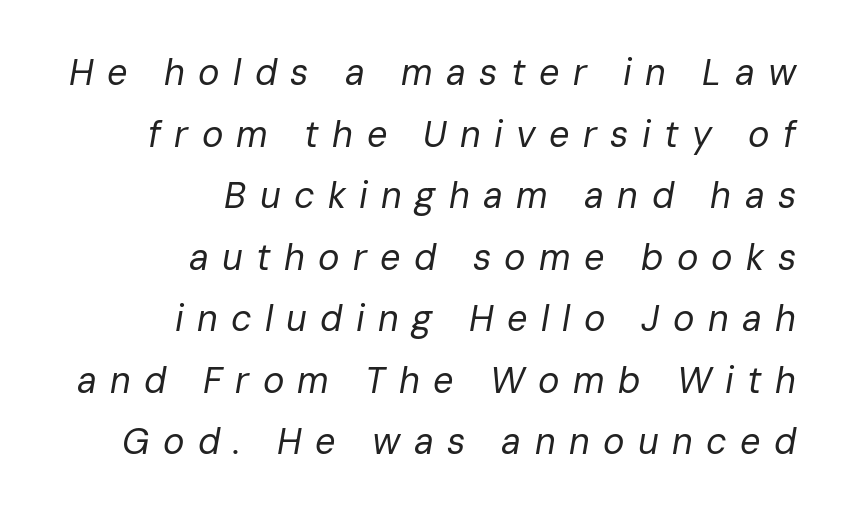
{"italic": "yes", "lean": "right", "slant_degrees": 10, "bold": "no", "weight": "regular", "width": "normal", "stroke_contrast": "low", "x_height": "medium", "monospaced": "no", "underline": "no", "align": "right", "line_spacing_ratio": 1.71, "letter_spacing": "wide", "letter_spacing_em": 0.37, "glyph_px": 36}
